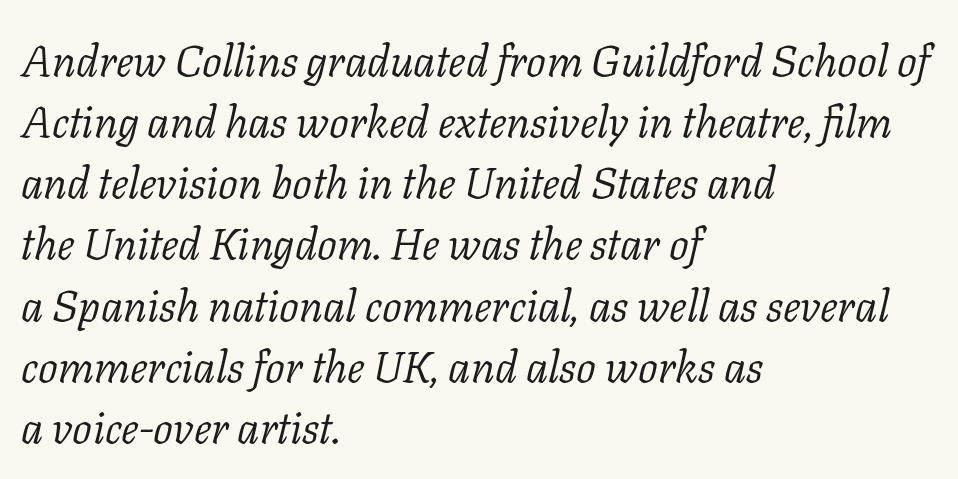
Is the block centered? No — it sits flush against the left margin. Students, note that the glyphs here touch the page at normal intervals. Serif or sans? Serif — the stroke terminals have little feet. A typesetter would mark this as italic. Vertically, the passage feels balanced, rows spaced as you'd expect.
